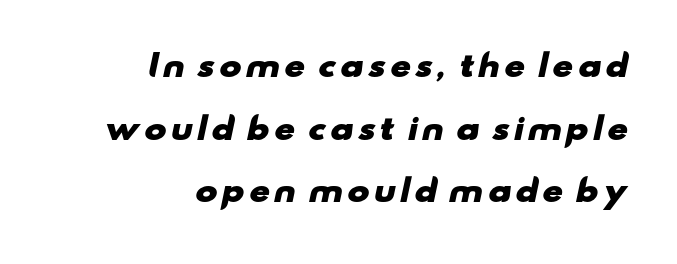
Airy leading. The text was rendered using a sans face with plain stroke endings. Visually the block forms a straight wall on the right and a jagged coastline on the left. Caption: bold face, heavy strokes. The specimen omits any rule beneath the text block's lines.
